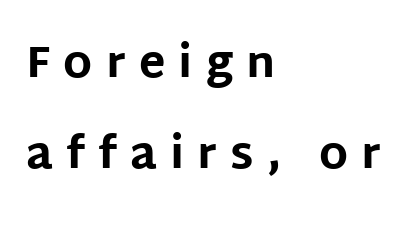
{"serif": "no", "italic": "no", "bold": "yes", "weight": "bold", "width": "normal", "stroke_contrast": "low", "x_height": "large", "monospaced": "no", "underline": "no", "align": "left", "line_spacing": "loose", "line_spacing_ratio": 2.07, "letter_spacing": "wide", "letter_spacing_em": 0.3, "glyph_px": 44}
